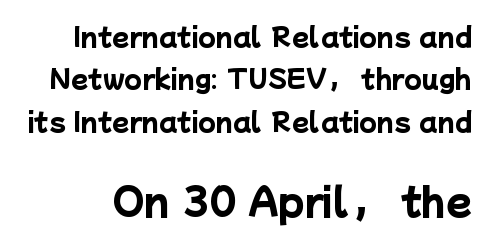
Q: Is the text bold? A: Yes.
Q: Is the typeface a serif or a sans-serif typeface? A: Sans-serif.
Q: Is the text underlined? A: No.
Q: Is the spacing between letters normal or unusually wide? A: Normal.
Q: Is the spacing between lines tight, normal or loose? A: Normal.
Q: Which block of text is set in a larger size, the first (top) or the second (bottom)? A: The second (bottom) one.
Q: Width (condensed, normal, or wide)? A: Normal.
Q: Stroke contrast? A: Low.
Q: x-height? A: Medium.
Q: Monospaced? A: No.
